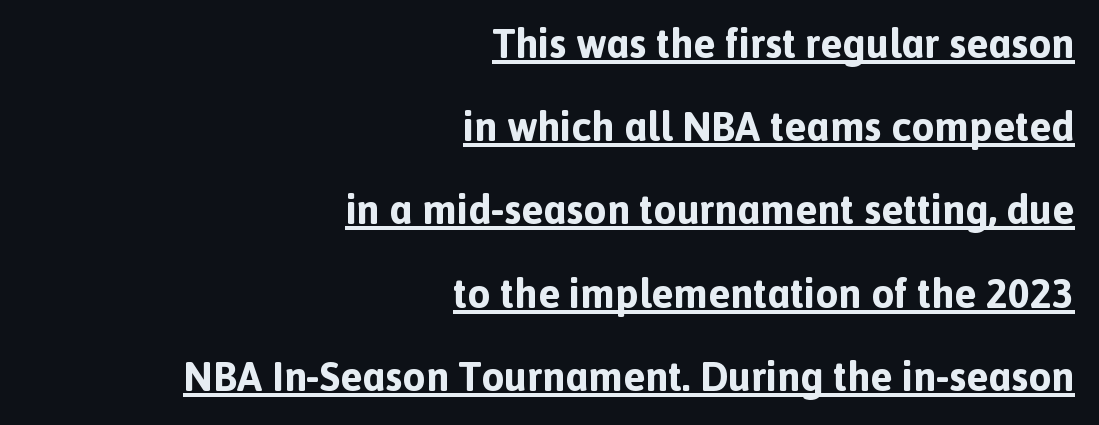
The image shows 41 px bold sans-serif type, upright; set right-aligned, loose line spacing (2.03x), normal letter spacing, underlined; a medium x-height.
